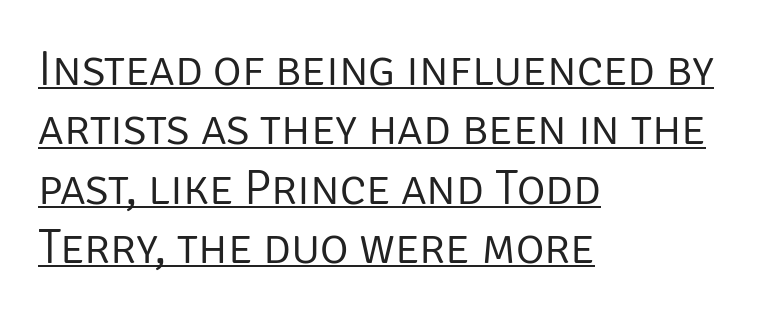
The image shows 49 px light sans-serif type, upright; set left-aligned, line spacing 1.21x, normal letter spacing, underlined; low stroke contrast and a large x-height.
